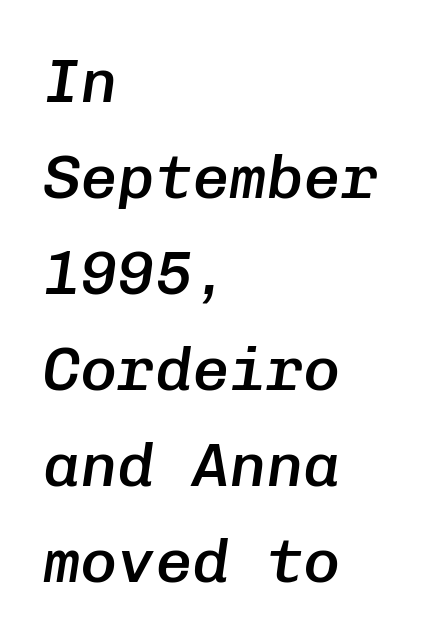
Q: Is the text bold? A: Semi-bold.
Q: Is the text italic (slanted)? A: Yes, it leans right by about 8 degrees.
Q: Is the text underlined? A: No.
Q: How is the paragraph aligned? A: Left-aligned.
Q: Is the spacing between letters normal or unusually wide? A: Normal.
Q: Is the spacing between lines tight, normal or loose? A: Normal.
Q: Width (condensed, normal, or wide)? A: Normal.
Q: Stroke contrast? A: Low.
Q: x-height? A: Medium.
Q: Monospaced? A: Yes.
